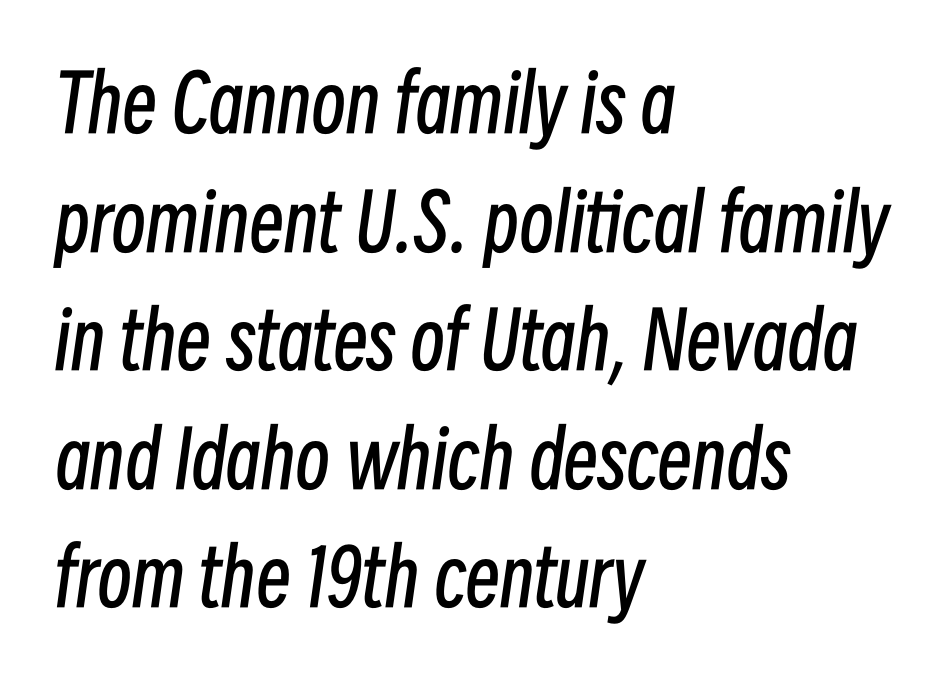
{"italic": "yes", "lean": "right", "slant_degrees": 8, "bold": "no", "weight": "regular", "width": "condensed", "stroke_contrast": "low", "x_height": "medium", "monospaced": "no", "underline": "no", "align": "left", "line_spacing": "normal", "line_spacing_ratio": 1.52, "letter_spacing": "normal", "letter_spacing_em": 0.0, "glyph_px": 78}
